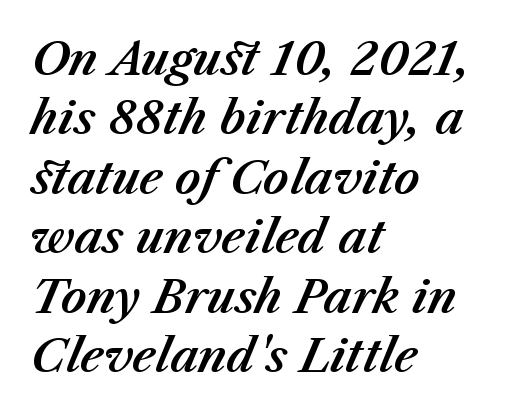
{"italic": "yes", "lean": "right", "slant_degrees": 23, "width": "normal", "stroke_contrast": "medium", "x_height": "medium", "monospaced": "no", "underline": "no", "align": "left", "line_spacing": "normal", "line_spacing_ratio": 1.32, "letter_spacing": "normal", "letter_spacing_em": 0.0, "glyph_px": 45}
